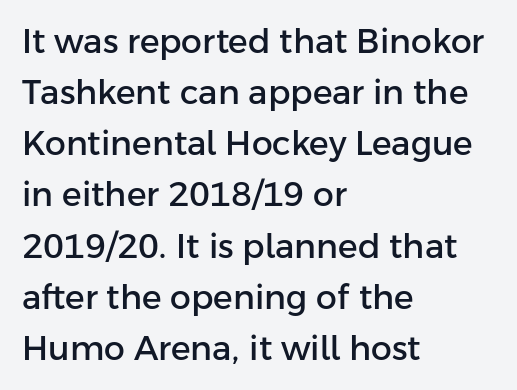
{"serif": "no", "italic": "no", "width": "normal", "stroke_contrast": "low", "x_height": "medium", "monospaced": "no", "underline": "no", "align": "left", "line_spacing": "normal", "line_spacing_ratio": 1.55, "letter_spacing": "normal", "letter_spacing_em": 0.0, "glyph_px": 33}
